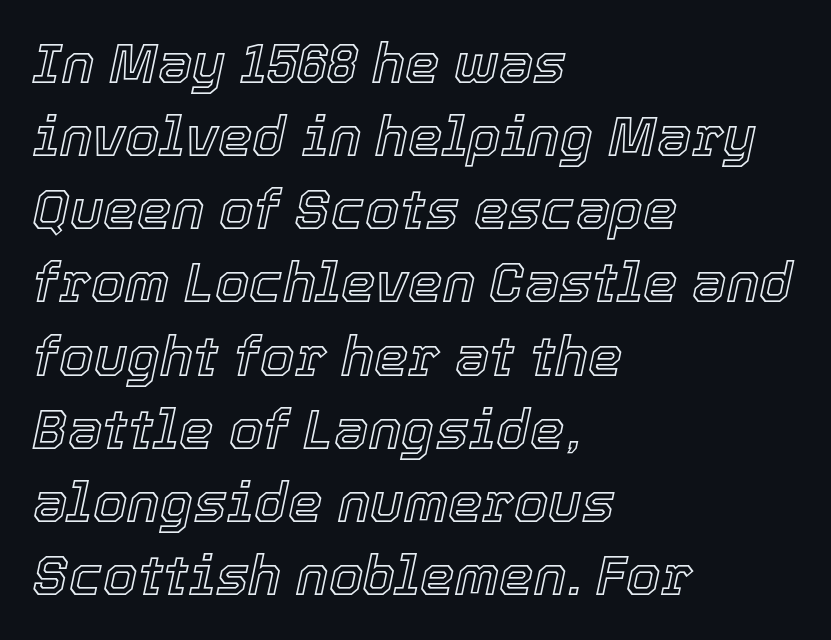
Q: Is the text italic (slanted)? A: Yes, it leans right by about 12 degrees.
Q: Is the text underlined? A: No.
Q: How is the paragraph aligned? A: Left-aligned.
Q: Is the spacing between letters normal or unusually wide? A: Normal.
Q: Is the spacing between lines tight, normal or loose? A: Normal.
Q: Width (condensed, normal, or wide)? A: Normal.
Q: x-height? A: Medium.
Q: Monospaced? A: No.
